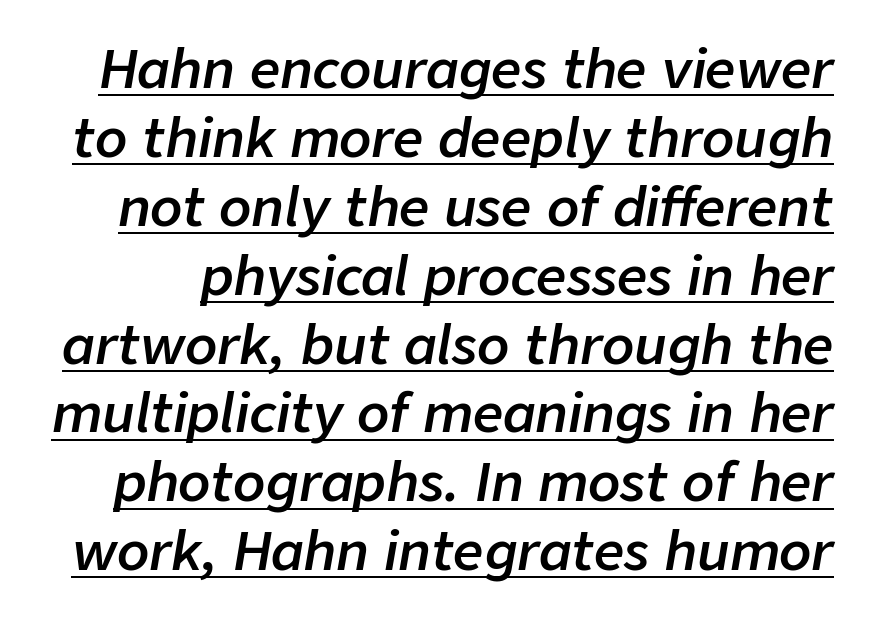
Q: Is the text bold? A: Semi-bold.
Q: Is the text italic (slanted)? A: Yes, it leans right by about 9 degrees.
Q: Is the text underlined? A: Yes.
Q: Is the spacing between letters normal or unusually wide? A: Normal.
Q: Is the spacing between lines tight, normal or loose? A: Normal.
Q: Width (condensed, normal, or wide)? A: Normal.
Q: Stroke contrast? A: Low.
Q: x-height? A: Medium.
Q: Monospaced? A: No.
